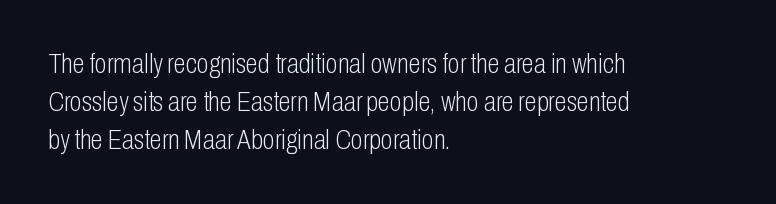
Q: Is the text bold? A: No.
Q: Is the text italic (slanted)? A: No, it is upright.
Q: Is the typeface a serif or a sans-serif typeface? A: Sans-serif.
Q: Is the text underlined? A: No.
Q: How is the paragraph aligned? A: Left-aligned.
Q: Is the spacing between letters normal or unusually wide? A: Normal.
Q: Is the spacing between lines tight, normal or loose? A: Normal.
Q: Width (condensed, normal, or wide)? A: Condensed.
Q: Stroke contrast? A: Low.
Q: x-height? A: Medium.
Q: Monospaced? A: No.
